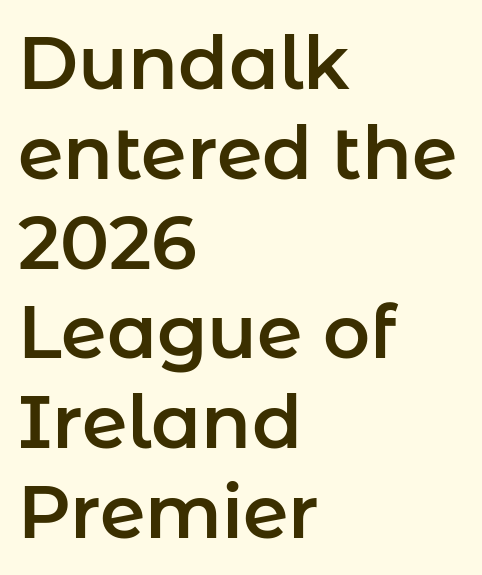
{"serif": "no", "italic": "no", "width": "normal", "stroke_contrast": "low", "x_height": "medium", "monospaced": "no", "underline": "no", "align": "left", "line_spacing_ratio": 1.23, "letter_spacing": "normal", "letter_spacing_em": 0.0, "glyph_px": 73}
